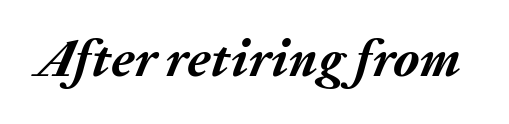
The image shows 53 px semibold type, italic (leaning right); set normal letter spacing, not underlined; medium stroke contrast and a medium x-height.
